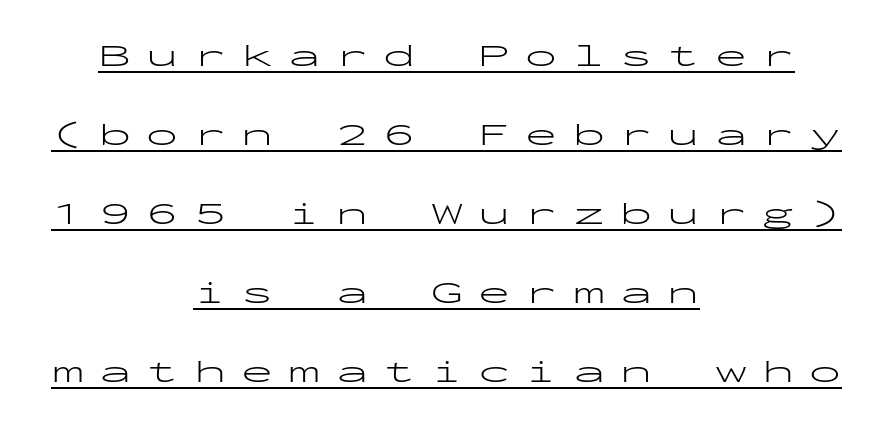
Q: Is the text bold? A: No.
Q: Is the text italic (slanted)? A: No, it is upright.
Q: Is the typeface a serif or a sans-serif typeface? A: Sans-serif.
Q: Is the text underlined? A: Yes.
Q: How is the paragraph aligned? A: Centered.
Q: Is the spacing between letters normal or unusually wide? A: Unusually wide.
Q: Is the spacing between lines tight, normal or loose? A: Loose.
Q: Width (condensed, normal, or wide)? A: Wide.
Q: Stroke contrast? A: Low.
Q: x-height? A: Medium.
Q: Monospaced? A: Yes.
